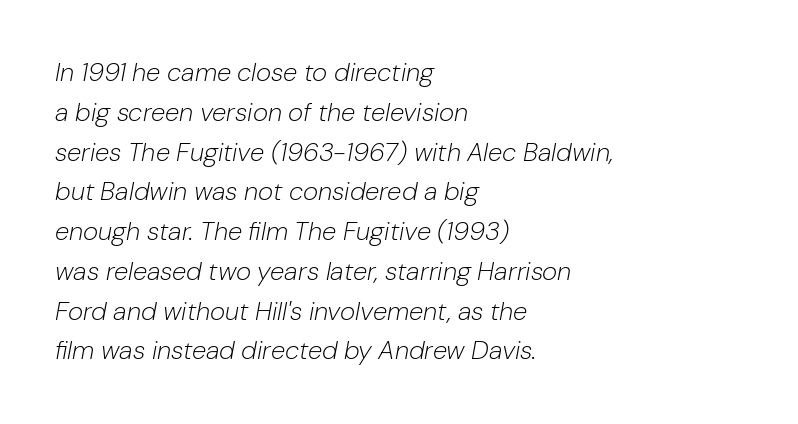
Normally led — the rows are evenly, conventionally spaced. The rendering anchors every line to the left-hand side. Characters follow at the spacing the type designer built in. An italicized treatment has been applied to the whole sample. Letters have the restrained weight of plain body copy at most.
